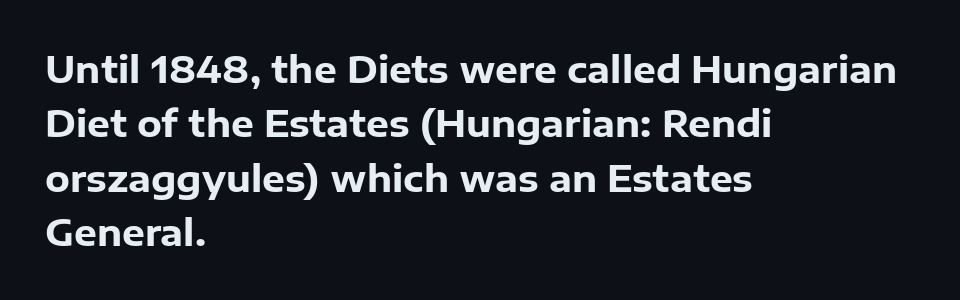
Has an underline been added? It has not. These lines are composed in type without serifs. Each line starts at the same left margin while the right side varies. These lines carry a lot of weight — the face is fully bold.
